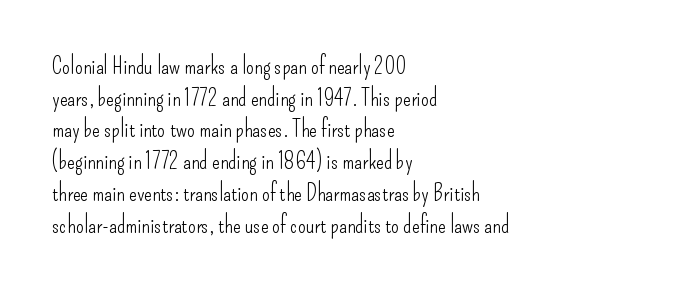
{"italic": "no", "bold": "no", "underline": "no", "align": "left", "line_spacing": "normal", "line_spacing_ratio": 1.38, "letter_spacing": "normal", "letter_spacing_em": 0.0, "glyph_px": 23}
